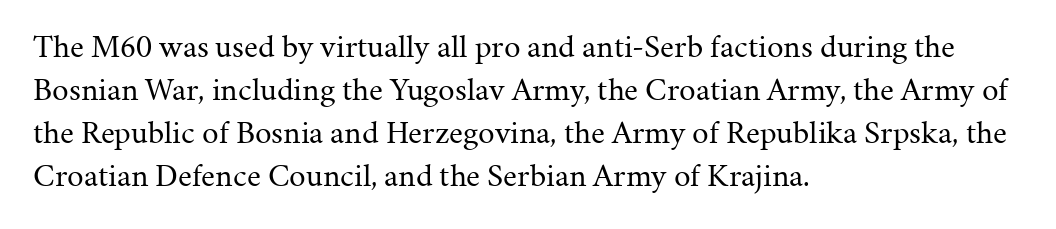
The image shows 33 px regular-weight serif type, upright; set left-aligned, normal line spacing (1.3x), normal letter spacing, not underlined; medium stroke contrast and a medium x-height.
